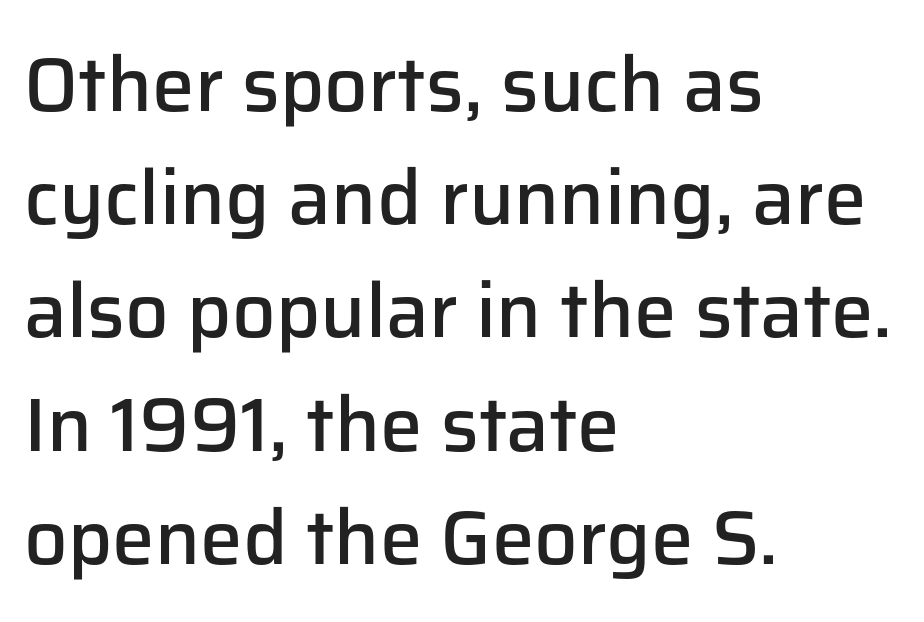
{"serif": "no", "italic": "no", "bold": "semi", "weight": "semibold", "width": "normal", "stroke_contrast": "low", "x_height": "medium", "monospaced": "no", "underline": "no", "align": "left", "line_spacing": "normal", "line_spacing_ratio": 1.49, "letter_spacing": "normal", "letter_spacing_em": 0.0, "glyph_px": 76}
